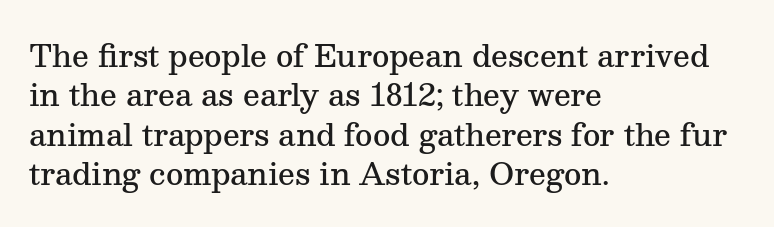
Emphasis by weight is partial: semibold. Does the lettering tilt? It doesn't — this is upright. These lines are set flush left with a ragged right edge. The rendering uses natural spacing where letterforms have individual widths.
